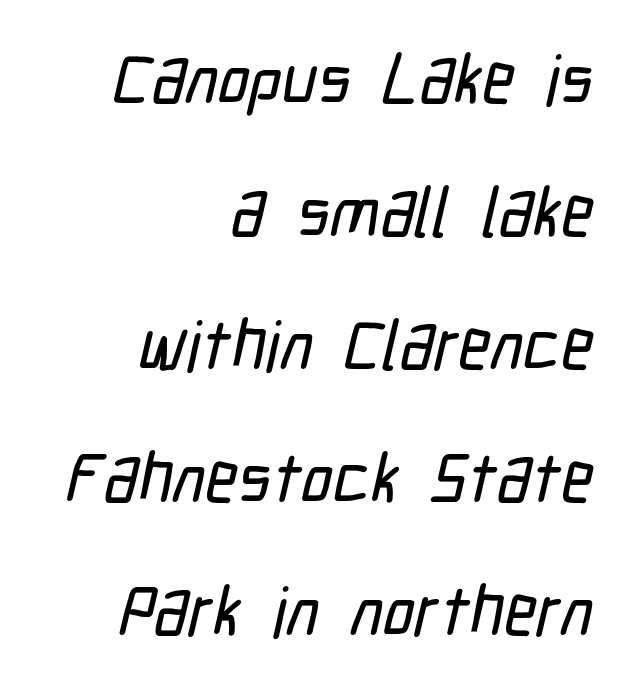
Tracking here is standard; glyphs follow each other at the usual distance. The letters carry no serifs — their stems end cleanly without finishing strokes. Baseline-to-baseline distance is far greater than the letter height. The space directly below the letters is spotless.
